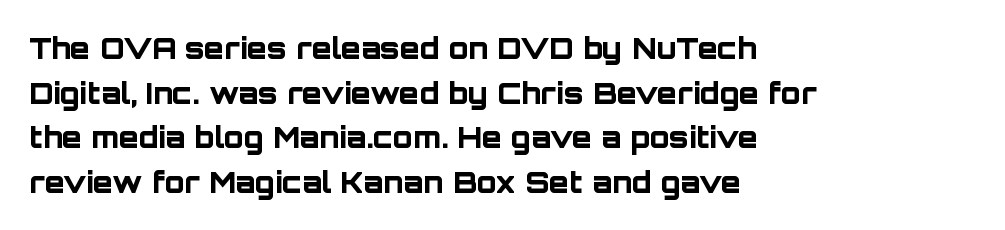
The image shows 29 px bold sans-serif type, upright; set left-aligned, normal line spacing (1.54x), normal letter spacing, not underlined; low stroke contrast and a large x-height.
